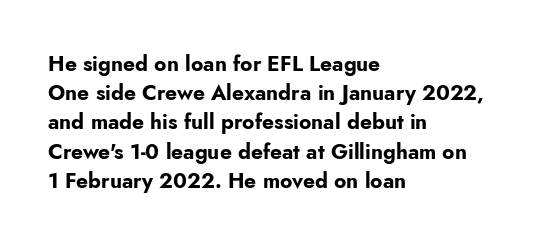
When letters stand straight like this, we call the style roman or upright. Line starts are locked; line ends wander. Quick note: underline off. Words appear dense and cohesive because spacing is normal. A normal amount of white space separates one row of letters from the next.
